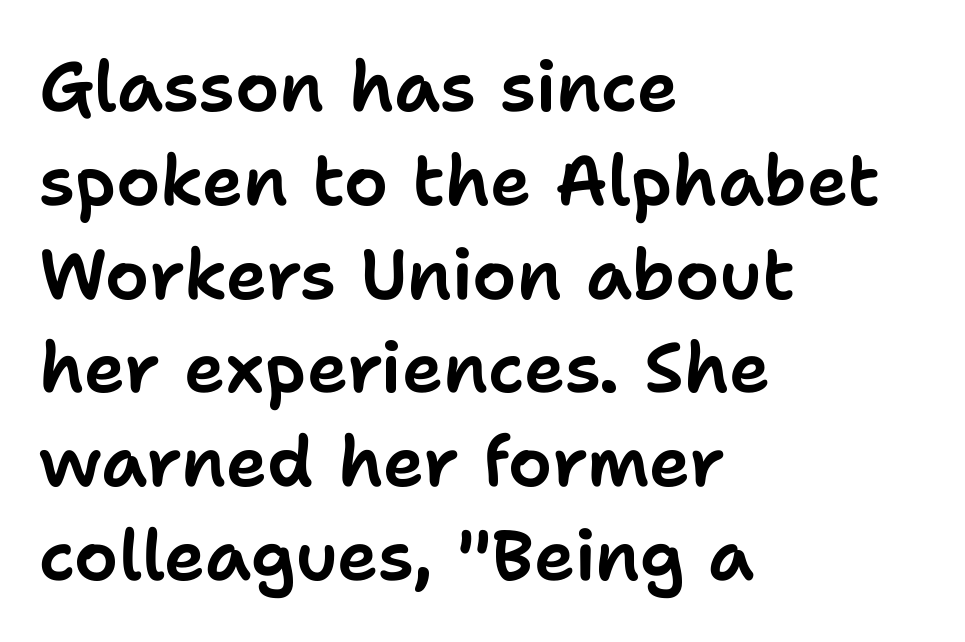
The image shows 70 px sans-serif type, upright; set left-aligned, normal line spacing (1.34x), normal letter spacing, not underlined; low stroke contrast and a medium x-height.
